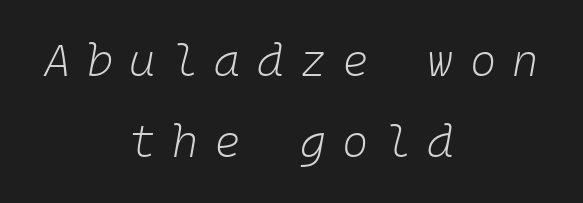
Q: Is the text bold? A: No.
Q: Is the text italic (slanted)? A: Yes, it leans right by about 10 degrees.
Q: Is the text underlined? A: No.
Q: How is the paragraph aligned? A: Centered.
Q: Is the spacing between letters normal or unusually wide? A: Unusually wide.
Q: Width (condensed, normal, or wide)? A: Normal.
Q: Stroke contrast? A: Low.
Q: x-height? A: Medium.
Q: Monospaced? A: Yes.
